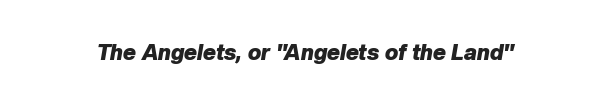
Short note: letters normally spaced. Italic: yes, the glyphs are oblique. Beneath every word, the page is bare. Compared with an ordinary text face, these strokes are far heavier — a full bold.
